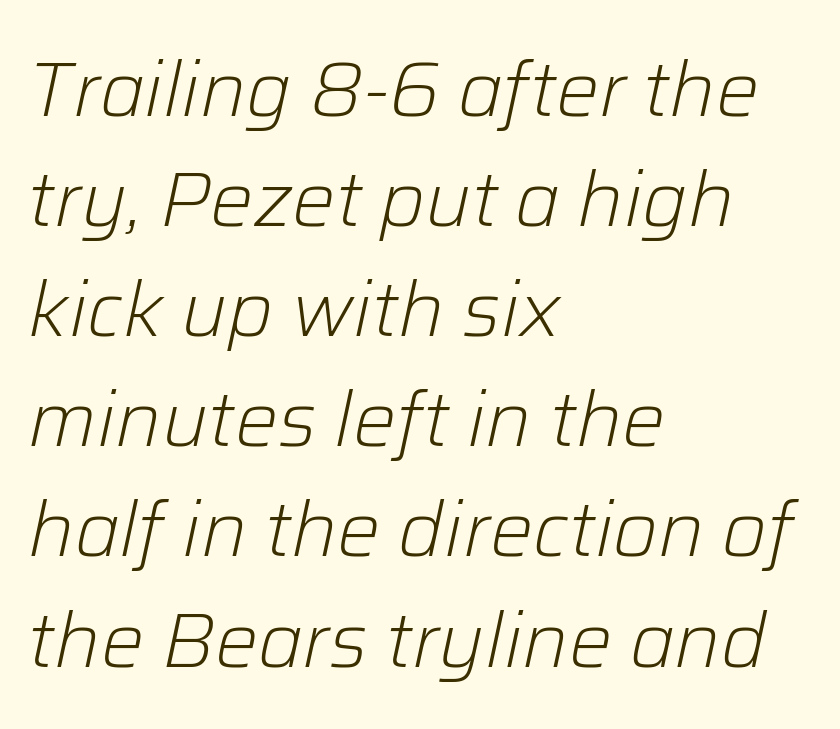
Q: Is the text bold? A: No.
Q: Is the text italic (slanted)? A: Yes, it leans right by about 12 degrees.
Q: Is the text underlined? A: No.
Q: How is the paragraph aligned? A: Left-aligned.
Q: Is the spacing between letters normal or unusually wide? A: Normal.
Q: Is the spacing between lines tight, normal or loose? A: Normal.
Q: Width (condensed, normal, or wide)? A: Normal.
Q: Stroke contrast? A: Low.
Q: x-height? A: Medium.
Q: Monospaced? A: No.
